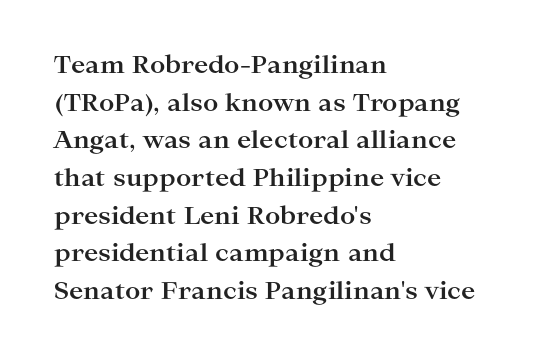
Q: Is the text bold? A: Yes.
Q: Is the text italic (slanted)? A: No, it is upright.
Q: Is the text underlined? A: No.
Q: How is the paragraph aligned? A: Left-aligned.
Q: Is the spacing between letters normal or unusually wide? A: Normal.
Q: Is the spacing between lines tight, normal or loose? A: Normal.
